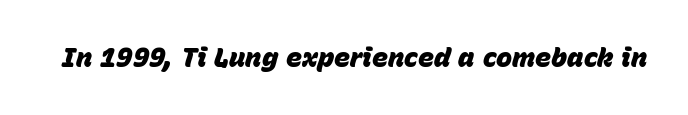
The image shows 27 px bold type, italic (leaning right); set normal letter spacing, not underlined.
